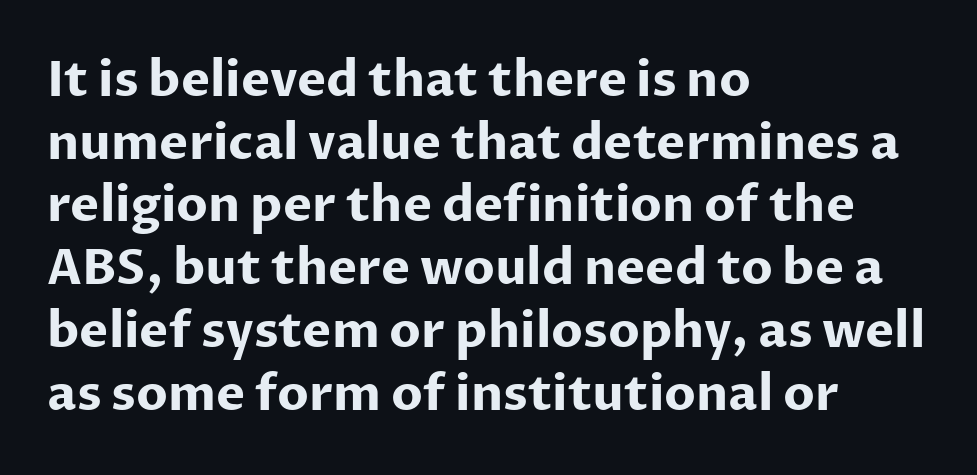
Q: Is the text bold? A: Yes.
Q: Is the text italic (slanted)? A: No, it is upright.
Q: Is the typeface a serif or a sans-serif typeface? A: Sans-serif.
Q: Is the text underlined? A: No.
Q: How is the paragraph aligned? A: Left-aligned.
Q: Is the spacing between letters normal or unusually wide? A: Normal.
Q: Is the spacing between lines tight, normal or loose? A: Normal.
Q: Width (condensed, normal, or wide)? A: Normal.
Q: Stroke contrast? A: Low.
Q: x-height? A: Medium.
Q: Monospaced? A: No.
